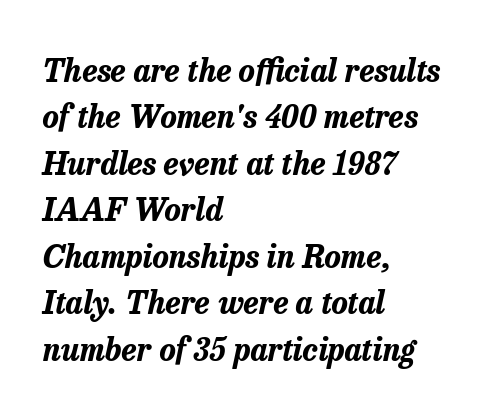
{"italic": "yes", "lean": "right", "slant_degrees": 13, "bold": "yes", "weight": "bold", "width": "normal", "stroke_contrast": "low", "x_height": "medium", "monospaced": "no", "underline": "no", "align": "left", "line_spacing": "normal", "line_spacing_ratio": 1.5, "letter_spacing": "normal", "letter_spacing_em": 0.0, "glyph_px": 31}
